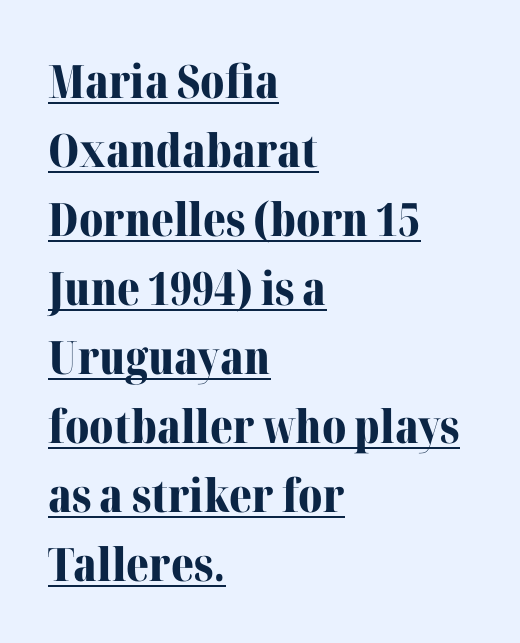
{"serif": "yes", "italic": "no", "bold": "yes", "weight": "bold", "width": "normal", "stroke_contrast": "medium", "x_height": "medium", "monospaced": "no", "underline": "yes", "align": "left", "line_spacing": "normal", "line_spacing_ratio": 1.5, "letter_spacing": "normal", "letter_spacing_em": 0.0, "glyph_px": 46}
